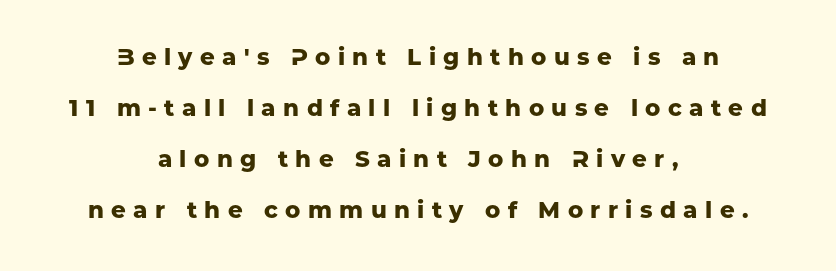
{"italic": "no", "bold": "yes", "underline": "no", "align": "center", "line_spacing": "loose", "line_spacing_ratio": 2.22, "letter_spacing": "wide", "letter_spacing_em": 0.32, "glyph_px": 23}
